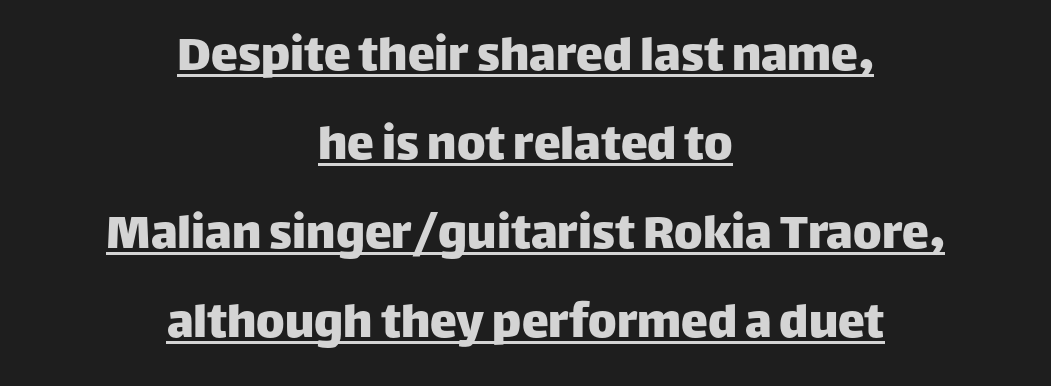
Is this a fixed-width face? No — the glyphs have proportional, varying widths. Is this a sans? Yes — the strokes have no serifs. Does extra space separate the letters? No, they use regular spacing. When letters stand straight like this, we call the style roman or upright.
